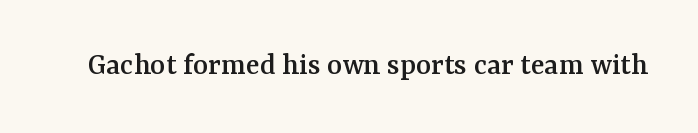
{"serif": "yes", "italic": "no", "width": "normal", "stroke_contrast": "medium", "x_height": "medium", "monospaced": "no", "underline": "no", "letter_spacing": "normal", "letter_spacing_em": 0.0, "glyph_px": 32}
